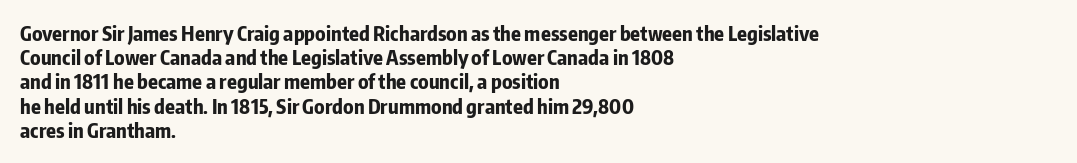
{"italic": "no", "bold": "yes", "underline": "no", "align": "left", "line_spacing_ratio": 1.21, "letter_spacing": "normal", "letter_spacing_em": 0.0, "glyph_px": 20}
